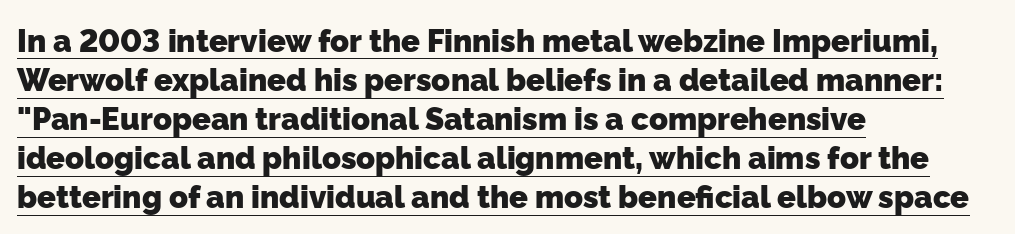
A typesetter would call this leading conventional body-copy spacing. Between one letter and the next there's only the usual sliver of space. Each letter keeps its own natural width here, so spacing adapts to shape. The string is rendered with underlining switched on.
